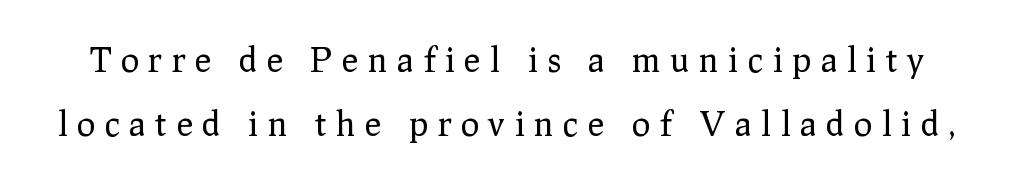
Q: Is the text bold? A: No.
Q: Is the text italic (slanted)? A: No, it is upright.
Q: Is the typeface a serif or a sans-serif typeface? A: Serif.
Q: Is the text underlined? A: No.
Q: Is the spacing between letters normal or unusually wide? A: Unusually wide.
Q: Width (condensed, normal, or wide)? A: Normal.
Q: Stroke contrast? A: Low.
Q: x-height? A: Medium.
Q: Monospaced? A: No.
